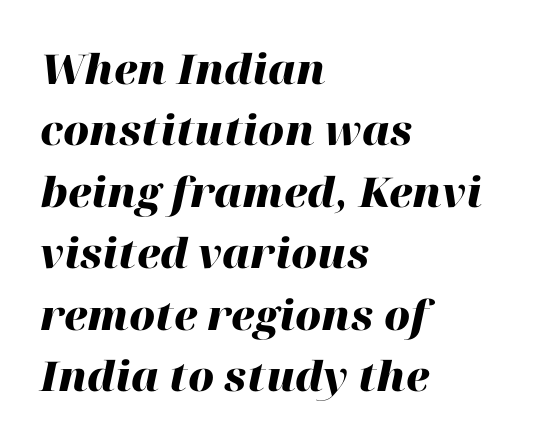
{"italic": "yes", "lean": "right", "slant_degrees": 12, "bold": "yes", "weight": "heavy", "width": "normal", "stroke_contrast": "high", "x_height": "medium", "monospaced": "no", "underline": "no", "align": "left", "line_spacing": "normal", "line_spacing_ratio": 1.5, "letter_spacing": "normal", "letter_spacing_em": 0.0, "glyph_px": 41}
